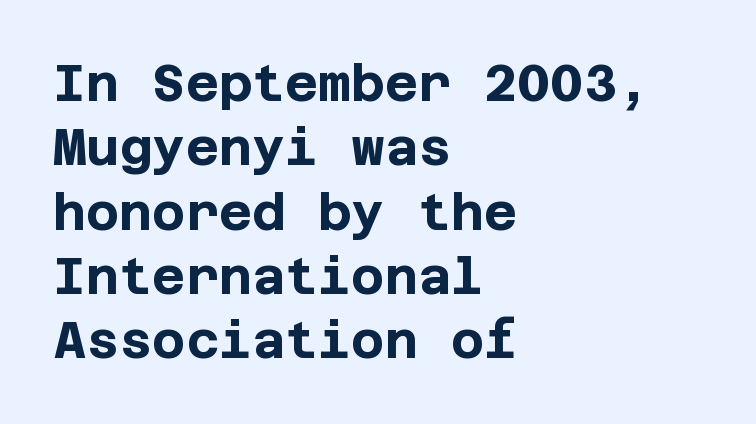
{"serif": "no", "italic": "no", "bold": "yes", "weight": "bold", "width": "normal", "stroke_contrast": "low", "x_height": "large", "underline": "no", "align": "left", "line_spacing": "normal", "line_spacing_ratio": 1.26, "letter_spacing": "normal", "letter_spacing_em": 0.0, "glyph_px": 51}
